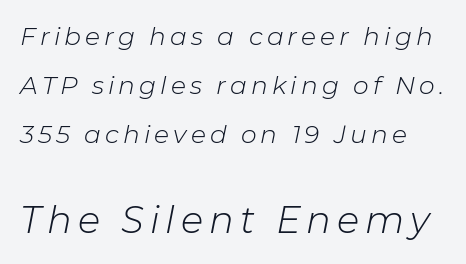
{"italic": "yes", "lean": "right", "slant_degrees": 11, "bold": "no", "weight": "light", "width": "normal", "stroke_contrast": "low", "x_height": "medium", "monospaced": "no", "underline": "no", "line_spacing": "loose", "line_spacing_ratio": 1.97, "larger_block": "second", "size_ratio": 1.48, "glyph_px": 37}
